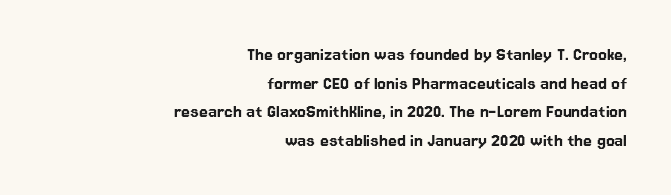
{"italic": "no", "underline": "no", "align": "right", "line_spacing": "normal", "line_spacing_ratio": 1.43, "letter_spacing": "normal", "letter_spacing_em": 0.0, "glyph_px": 20}
